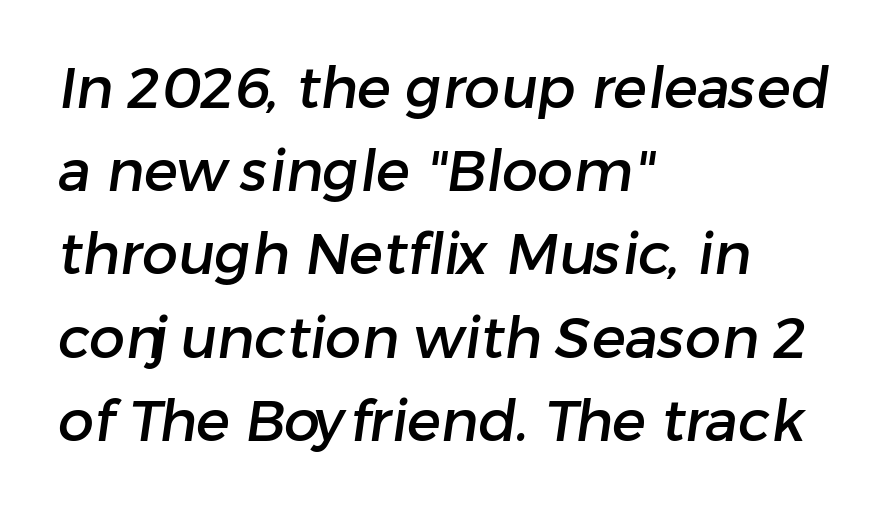
{"serif": "no", "width": "normal", "stroke_contrast": "low", "x_height": "medium", "monospaced": "no", "underline": "no", "align": "left", "line_spacing": "normal", "line_spacing_ratio": 1.46, "letter_spacing": "normal", "letter_spacing_em": 0.0, "glyph_px": 57}
